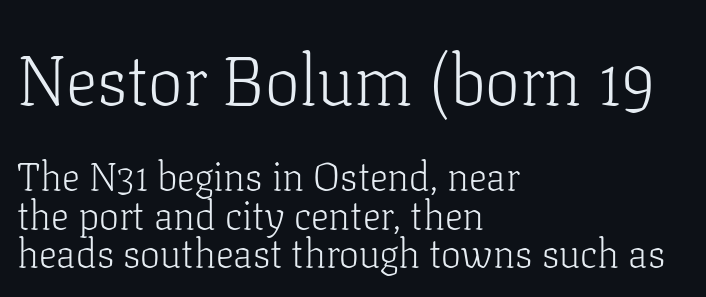
Stem width sits at or under what a default text font uses. A typesetter would call this zero additional tracking. The block of text is dense from top to bottom, with scant space between rows. Anything drawn beneath the words? Only blank space. Proportional: the letters do not fall into vertical columns.
